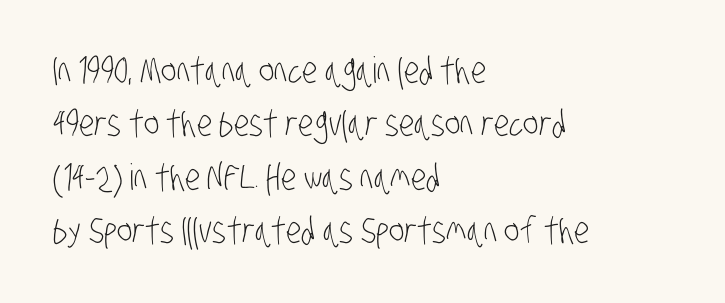
{"serif": "no", "bold": "no", "weight": "light", "width": "condensed", "stroke_contrast": "low", "x_height": "large", "monospaced": "no", "underline": "no", "align": "left", "line_spacing": "normal", "line_spacing_ratio": 1.48, "letter_spacing": "normal", "letter_spacing_em": 0.0, "glyph_px": 36}
